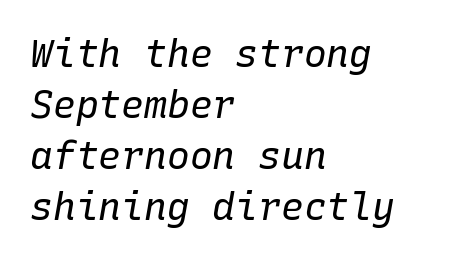
The rendering uses typewriter-style spacing with identical character cells. How are the letters spaced? Ordinarily, with no added tracking. The axis of the letterforms is tilted away from vertical. Horizontal alignment here is leftward, the default for most running prose. Leading matches the norm, producing a regular column. The strokes are not fattened; the text isn't bold.
